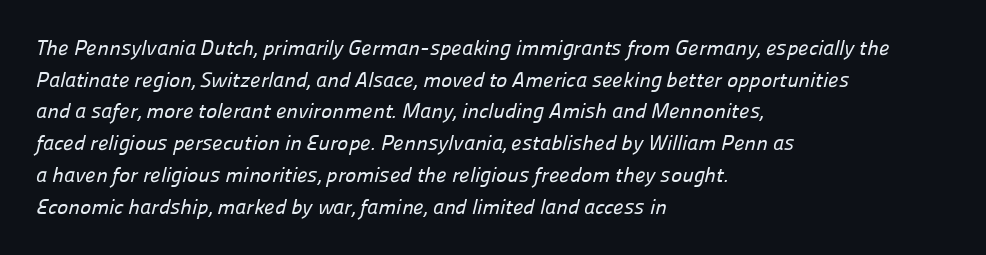
Between one letter and the next there's only the usual sliver of space. Casual observation: everything's shoved over to the left. The area under the type is left untouched. What's the leading like? Ordinary, nothing unusual.
